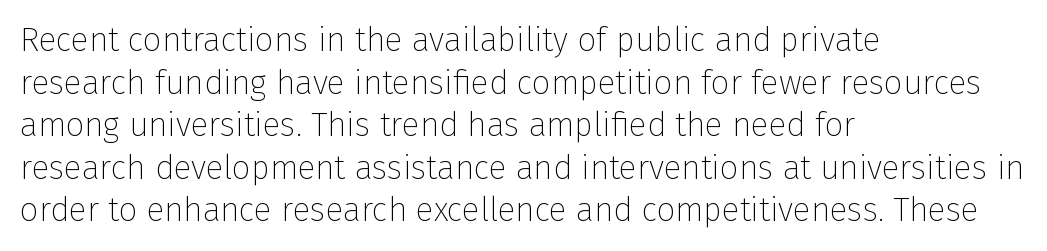
{"serif": "no", "italic": "no", "bold": "no", "weight": "thin", "width": "normal", "stroke_contrast": "low", "x_height": "medium", "monospaced": "no", "underline": "no", "align": "left", "line_spacing": "normal", "line_spacing_ratio": 1.29, "letter_spacing": "normal", "letter_spacing_em": 0.0, "glyph_px": 33}
